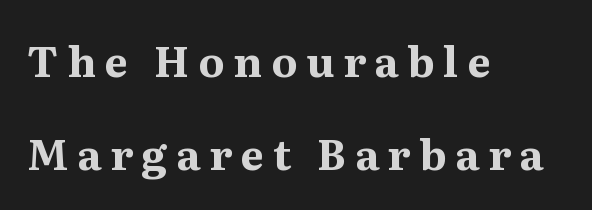
The image shows 42 px bold serif type, upright; set left-aligned, loose line spacing (2.21x), unusually wide letter spacing (+0.21 em), not underlined; medium stroke contrast and a medium x-height.
